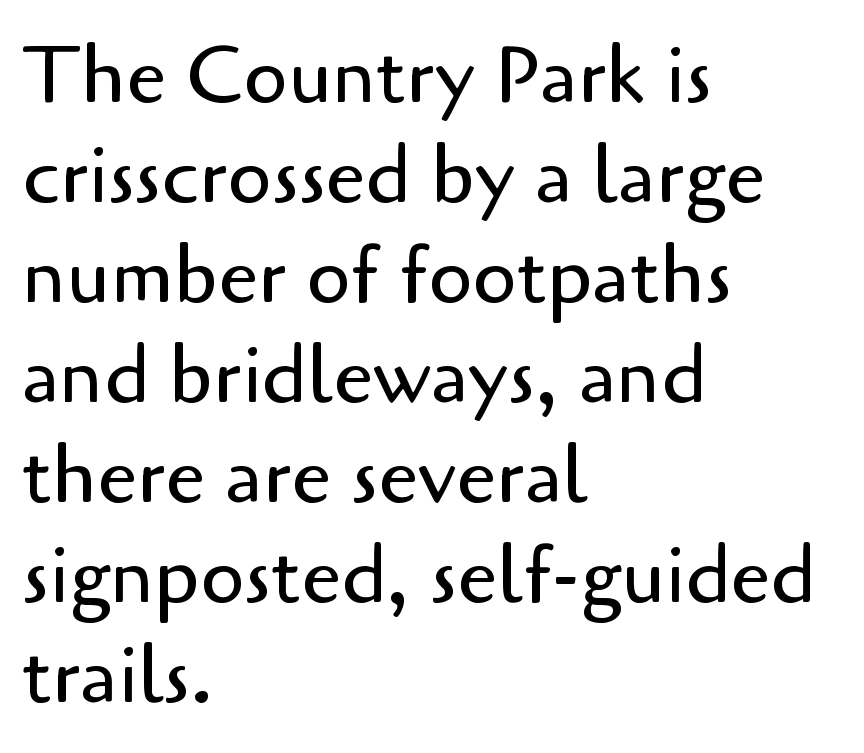
{"serif": "no", "italic": "no", "bold": "no", "weight": "regular", "width": "normal", "stroke_contrast": "low", "x_height": "small", "monospaced": "no", "underline": "no", "align": "left", "line_spacing": "normal", "line_spacing_ratio": 1.25, "letter_spacing": "normal", "letter_spacing_em": 0.0, "glyph_px": 80}
